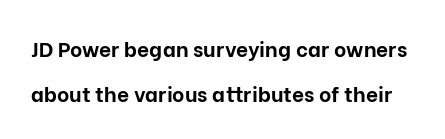
{"italic": "no", "bold": "yes", "underline": "no", "line_spacing": "loose", "line_spacing_ratio": 2.13, "letter_spacing": "normal", "letter_spacing_em": 0.0, "glyph_px": 21}
